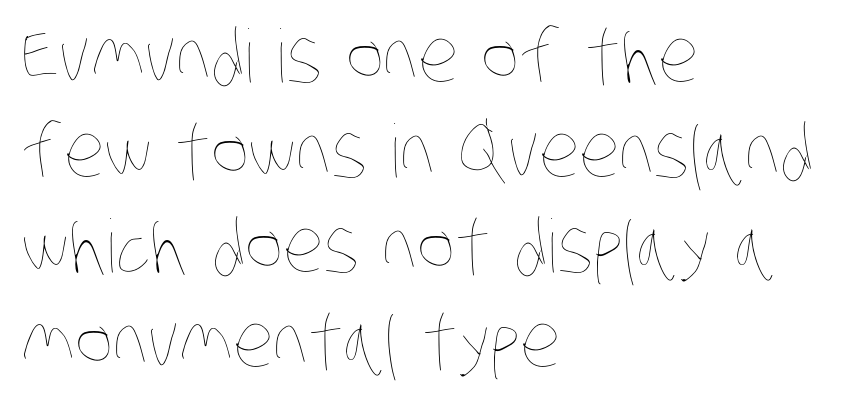
{"bold": "no", "weight": "thin", "width": "condensed", "stroke_contrast": "low", "x_height": "large", "monospaced": "no", "underline": "no", "align": "left", "line_spacing": "normal", "line_spacing_ratio": 1.3, "letter_spacing": "normal", "letter_spacing_em": 0.0, "glyph_px": 73}
